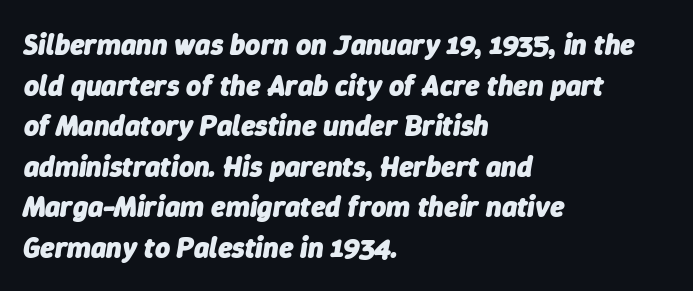
The image shows 29 px heavy type, italic (leaning right); set left-aligned, normal line spacing (1.4x), normal letter spacing, not underlined; low stroke contrast and a medium x-height.
